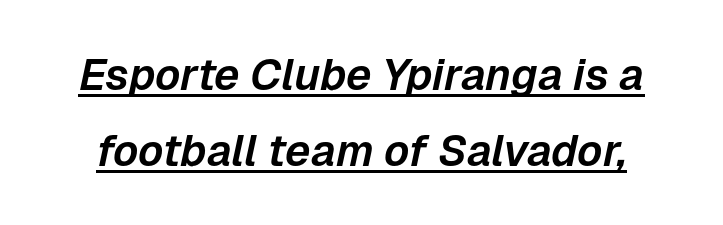
The image shows 44 px text type, italic (leaning right); set line spacing 1.73x, normal letter spacing, underlined; low stroke contrast and a medium x-height.
